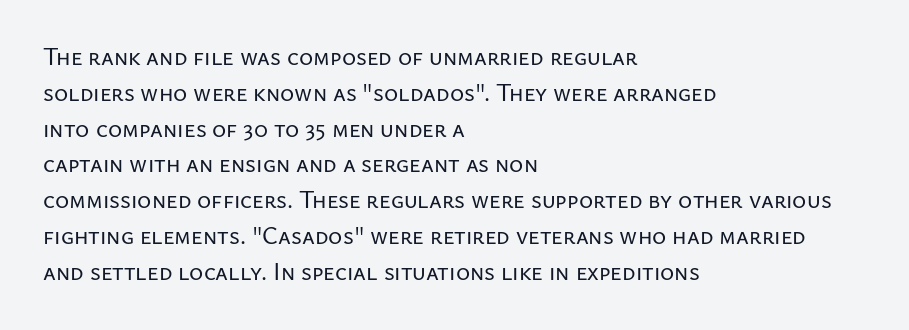
Summary of vertical rhythm: regular, with standard interline spacing. Is the block centered? No — it sits flush against the left margin. Nobody drew a line under any word here. Unlike italic type, these characters show no tilt at all.
